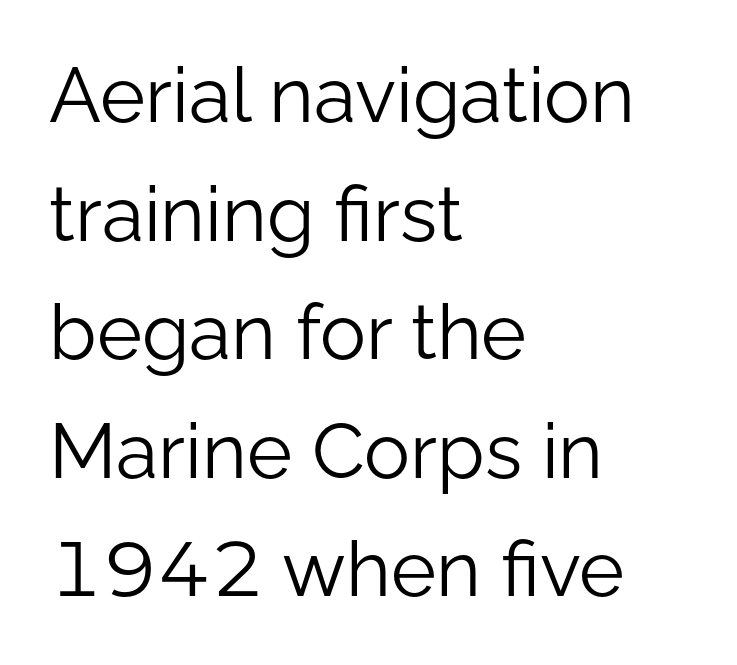
Horizontal bands of white between lines are of average thickness. Varying glyph widths throughout — classic text-font behaviour. The space directly below the letters is spotless. The typesetting does not lean heavy: it is not bold.
